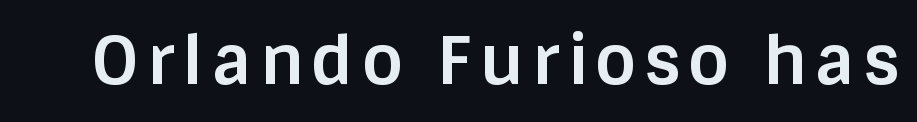
Q: Is the text bold? A: Yes.
Q: Is the text italic (slanted)? A: No, it is upright.
Q: Is the typeface a serif or a sans-serif typeface? A: Sans-serif.
Q: Is the text underlined? A: No.
Q: Width (condensed, normal, or wide)? A: Normal.
Q: Stroke contrast? A: Low.
Q: x-height? A: Large.
Q: Monospaced? A: No.
